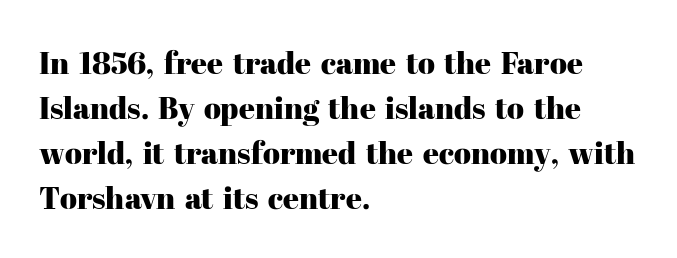
These lines are rendered in a variable-pitch font. The letters sit at their default tracking, neither squeezed nor spread. Italic? Not at all — the glyphs are vertical. The glyphs in this specimen are seriffed.
